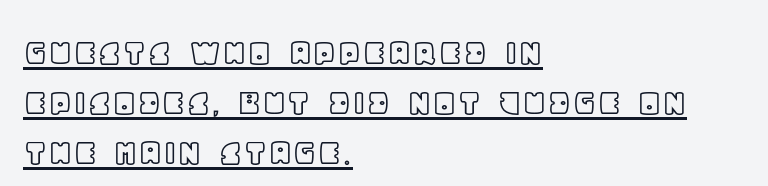
Think of a printed novel: that variable character pitch is what you see here. Tracking value appears to be zero — textbook default spacing. Is there any slant? The stems are plumb. Horizontal bands of white between lines are of average thickness. The specimen includes a rule beneath the text block's lines. Every row of glyphs begins at an identical x-position on the left.
